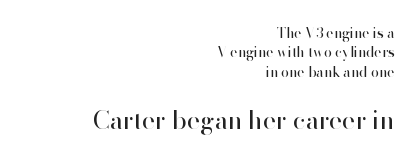
The image shows 25 px text type, upright; set right-aligned, normal line spacing (1.38x), normal letter spacing, not underlined; the second (bottom) block is 1.79x larger.
